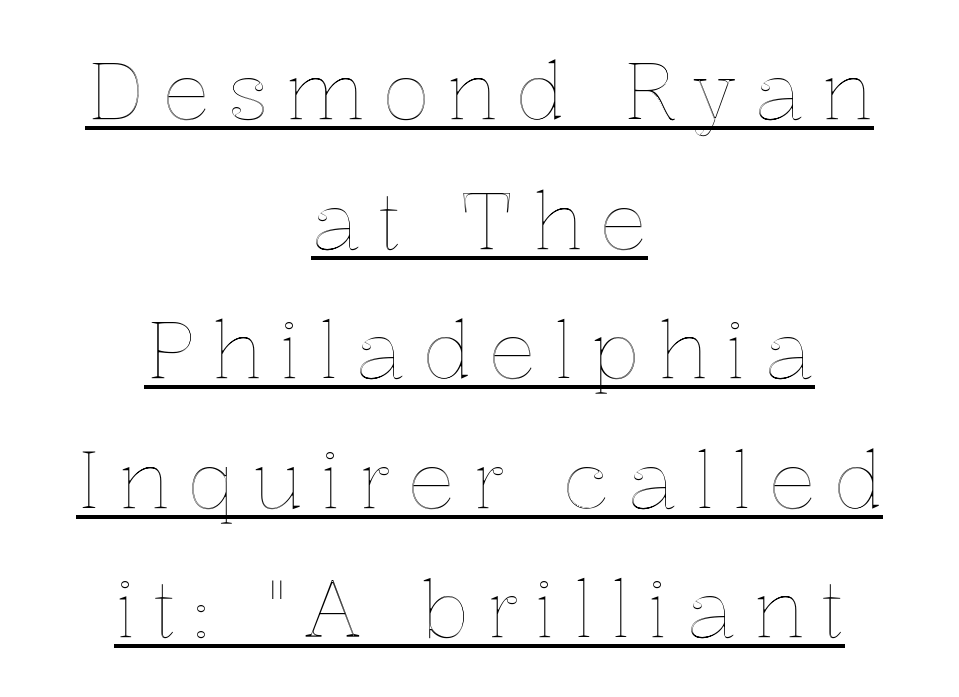
The image shows 80 px text type, upright; set centered, normal line spacing (1.62x), unusually wide letter spacing (+0.21 em), underlined; a medium x-height.
